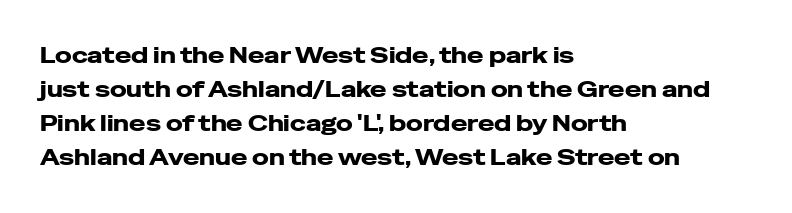
{"italic": "no", "underline": "no", "align": "left", "line_spacing": "normal", "line_spacing_ratio": 1.55, "letter_spacing": "normal", "letter_spacing_em": 0.0, "glyph_px": 22}
